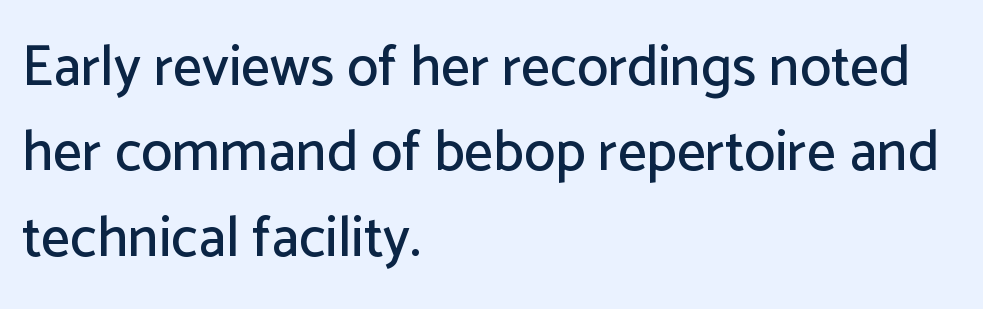
The image shows 57 px sans-serif type, upright; set left-aligned, normal line spacing (1.5x), normal letter spacing, not underlined; low stroke contrast and a medium x-height.
